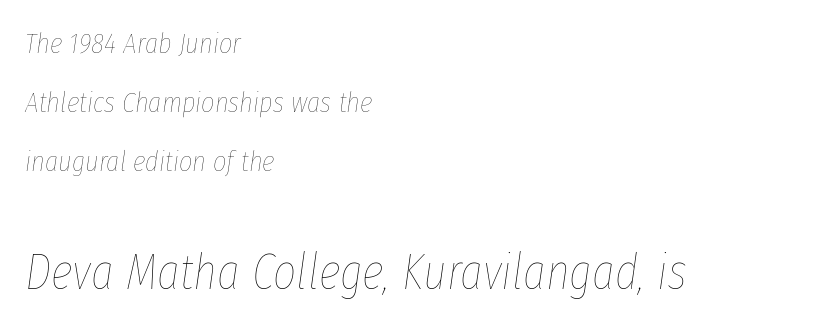
{"italic": "yes", "lean": "right", "slant_degrees": 8, "bold": "no", "weight": "thin", "width": "condensed", "stroke_contrast": "low", "x_height": "medium", "monospaced": "no", "underline": "no", "align": "left", "line_spacing": "loose", "line_spacing_ratio": 2.04, "letter_spacing": "normal", "letter_spacing_em": 0.0, "larger_block": "second", "size_ratio": 1.72, "glyph_px": 50}
